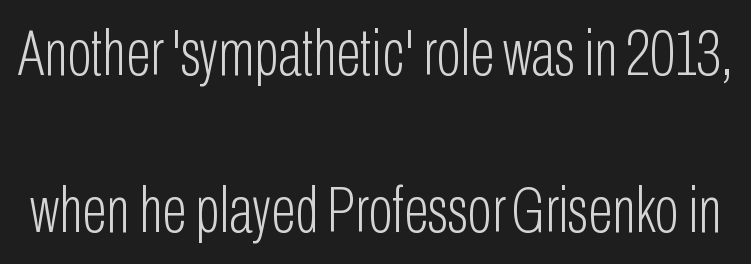
{"serif": "no", "italic": "no", "bold": "no", "weight": "light", "width": "condensed", "stroke_contrast": "low", "x_height": "medium", "monospaced": "no", "underline": "no", "line_spacing": "loose", "line_spacing_ratio": 2.42, "letter_spacing": "normal", "letter_spacing_em": 0.0, "glyph_px": 65}
